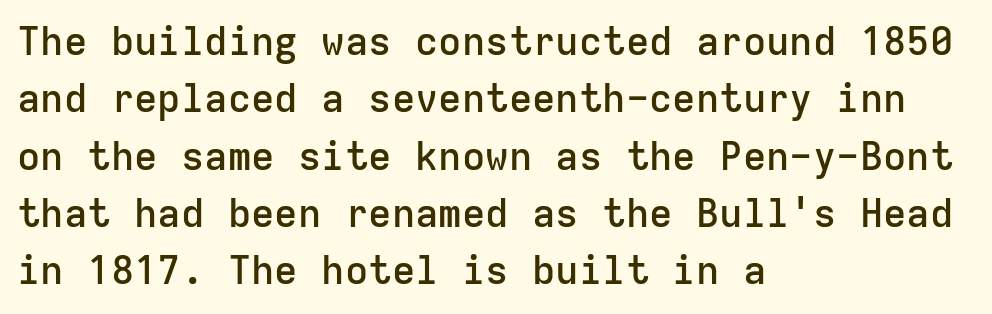
Q: Is the text bold? A: Semi-bold.
Q: Is the text italic (slanted)? A: No, it is upright.
Q: Is the typeface a serif or a sans-serif typeface? A: Sans-serif.
Q: Is the text underlined? A: No.
Q: How is the paragraph aligned? A: Left-aligned.
Q: Is the spacing between letters normal or unusually wide? A: Normal.
Q: Is the spacing between lines tight, normal or loose? A: Normal.
Q: Width (condensed, normal, or wide)? A: Normal.
Q: Stroke contrast? A: Low.
Q: x-height? A: Medium.
Q: Monospaced? A: Yes.
